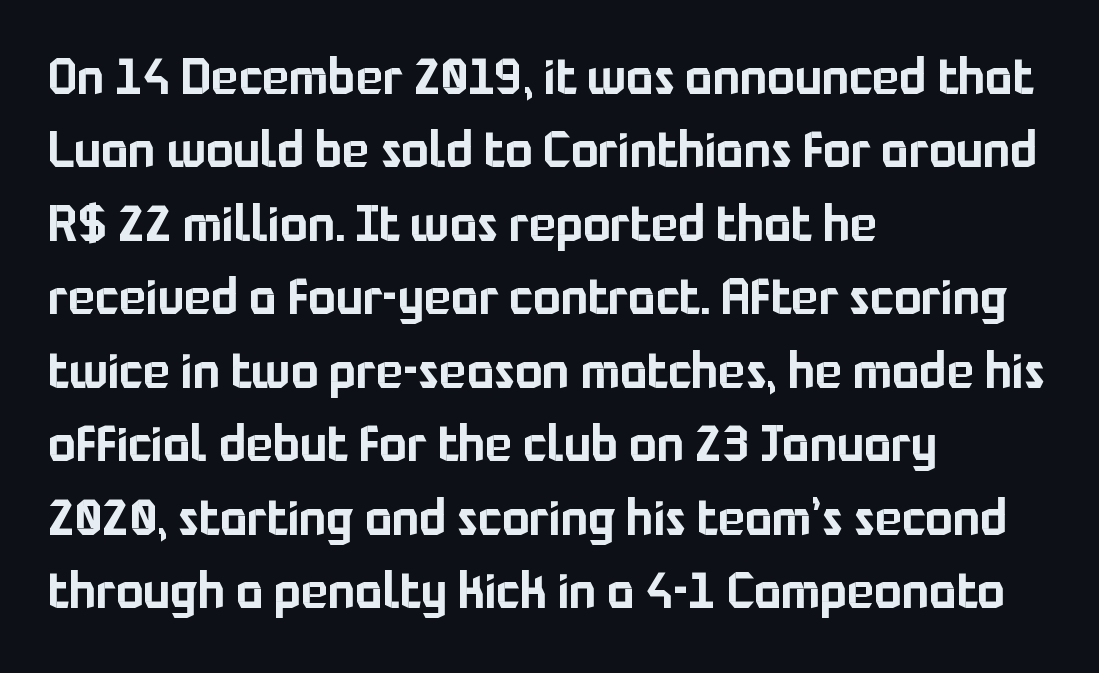
Each letter keeps its own natural width here, so spacing adapts to shape. Short and long lines alike share a common starting point at left. This is sans-serif lettering, the kind often seen on screens and signage. A typesetter would call this leading conventional body-copy spacing. Plain, unruled lines of type.
